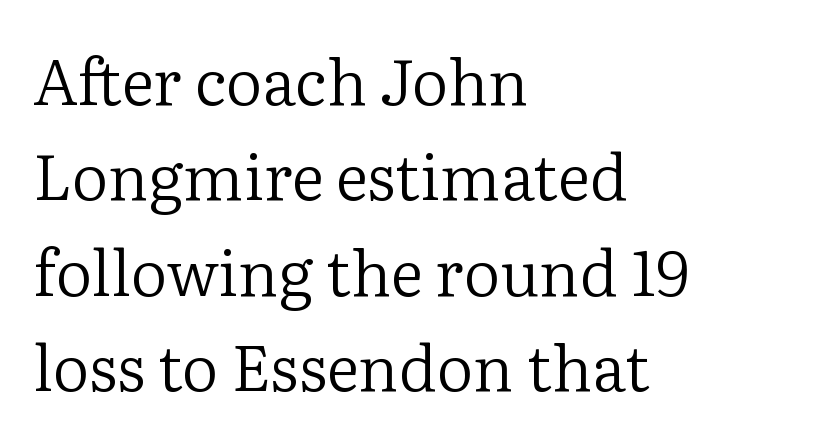
Q: Is the text bold? A: No.
Q: Is the text italic (slanted)? A: No, it is upright.
Q: Is the typeface a serif or a sans-serif typeface? A: Serif.
Q: Is the text underlined? A: No.
Q: How is the paragraph aligned? A: Left-aligned.
Q: Is the spacing between letters normal or unusually wide? A: Normal.
Q: Is the spacing between lines tight, normal or loose? A: Normal.
Q: Width (condensed, normal, or wide)? A: Normal.
Q: Stroke contrast? A: Low.
Q: x-height? A: Medium.
Q: Monospaced? A: No.
